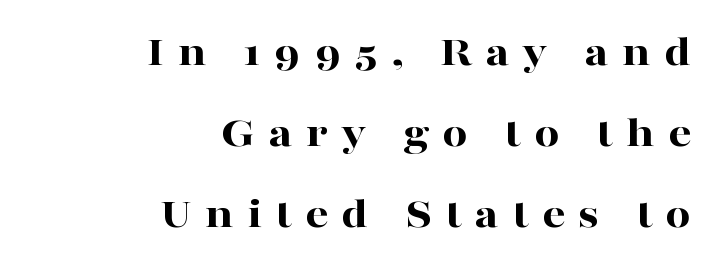
{"serif": "yes", "italic": "no", "bold": "yes", "weight": "bold", "width": "wide", "stroke_contrast": "high", "x_height": "medium", "monospaced": "no", "underline": "no", "align": "right", "line_spacing_ratio": 1.8, "letter_spacing": "wide", "letter_spacing_em": 0.3, "glyph_px": 45}
